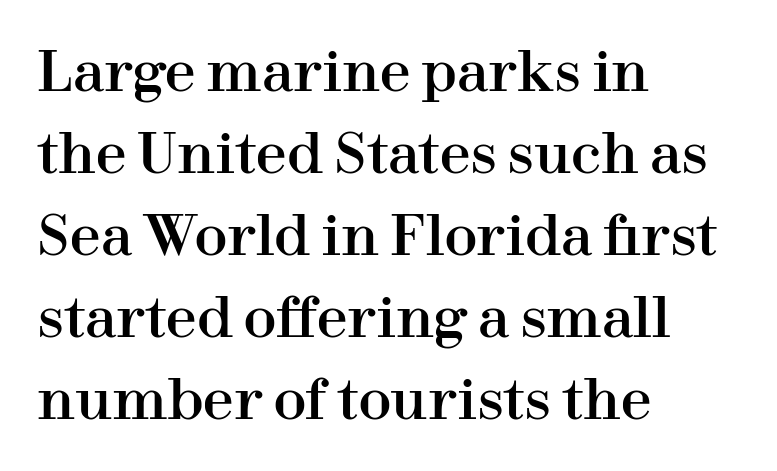
The image shows 55 px serif type, upright; set left-aligned, normal line spacing (1.49x), normal letter spacing, not underlined; high stroke contrast and a medium x-height.
